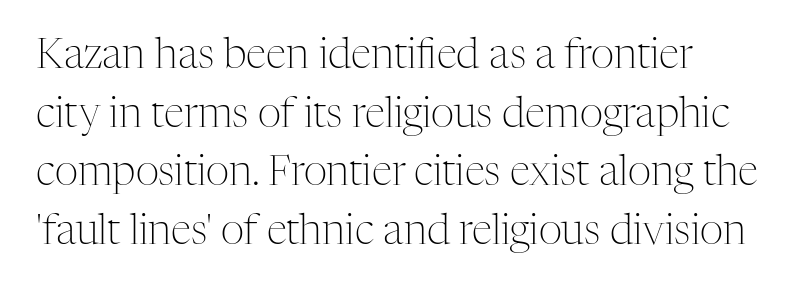
Q: Is the text bold? A: No.
Q: Is the text italic (slanted)? A: No, it is upright.
Q: Is the typeface a serif or a sans-serif typeface? A: Serif.
Q: Is the text underlined? A: No.
Q: Is the spacing between letters normal or unusually wide? A: Normal.
Q: Is the spacing between lines tight, normal or loose? A: Normal.
Q: Width (condensed, normal, or wide)? A: Normal.
Q: Stroke contrast? A: Medium.
Q: x-height? A: Medium.
Q: Monospaced? A: No.
